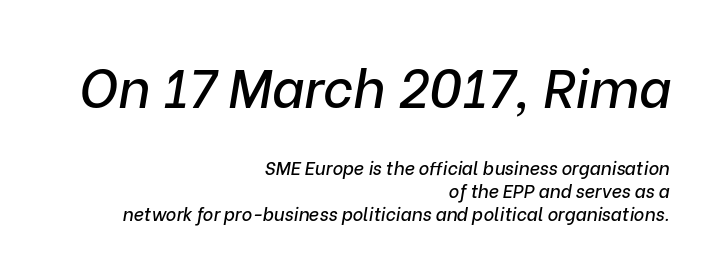
Q: Is the text italic (slanted)? A: Yes, it leans right by about 9 degrees.
Q: Is the text underlined? A: No.
Q: How is the paragraph aligned? A: Right-aligned.
Q: Is the spacing between letters normal or unusually wide? A: Normal.
Q: Is the spacing between lines tight, normal or loose? A: Normal.
Q: Which block of text is set in a larger size, the first (top) or the second (bottom)? A: The first (top) one.
Q: Width (condensed, normal, or wide)? A: Normal.
Q: Stroke contrast? A: Low.
Q: x-height? A: Medium.
Q: Monospaced? A: No.
